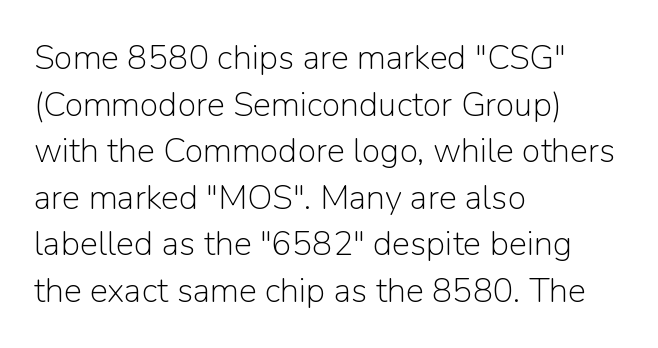
Q: Is the text bold? A: No.
Q: Is the text italic (slanted)? A: No, it is upright.
Q: Is the typeface a serif or a sans-serif typeface? A: Sans-serif.
Q: Is the text underlined? A: No.
Q: How is the paragraph aligned? A: Left-aligned.
Q: Is the spacing between letters normal or unusually wide? A: Normal.
Q: Is the spacing between lines tight, normal or loose? A: Normal.
Q: Width (condensed, normal, or wide)? A: Normal.
Q: Stroke contrast? A: Low.
Q: x-height? A: Medium.
Q: Monospaced? A: No.
